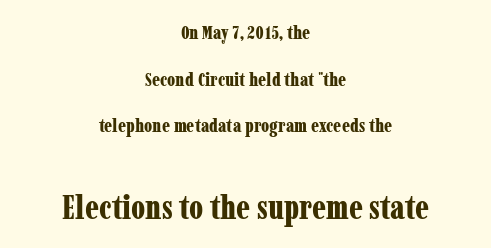
These two chunks differ in scale, with the bottom chunk taking the larger measure. In terms of weight, the rendering is a true, heavy bold. The letters carry serifs — small finishing strokes at the ends of their stems. The lettering holds an erect, upright posture throughout. The zone under the glyphs is completely vacant. The rendering keeps characters at their native spacing.
